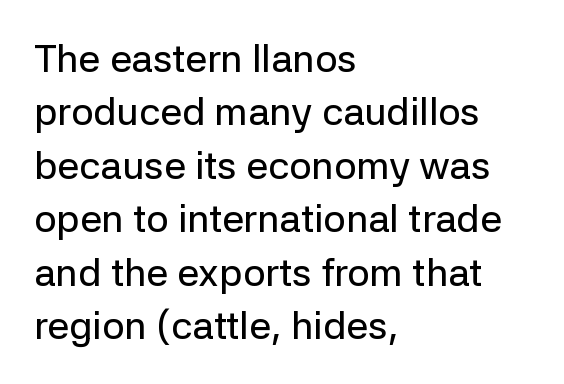
Rows of type keep a routine distance in the vertical direction. The paragraph has a hard left edge and a soft right edge. Classification — sans serif. Upright lettering throughout. Each letter keeps its own natural width here, so spacing adapts to shape.
